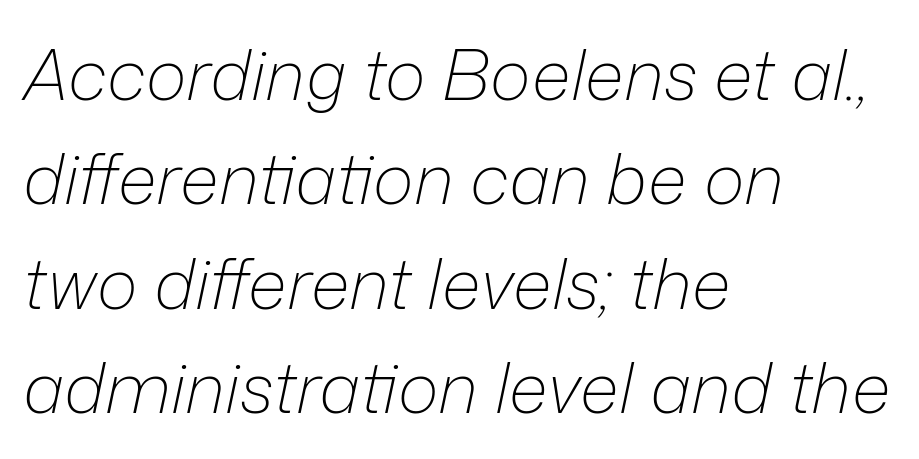
Q: Is the text bold? A: No.
Q: Is the text italic (slanted)? A: Yes, it leans right by about 12 degrees.
Q: Is the text underlined? A: No.
Q: How is the paragraph aligned? A: Left-aligned.
Q: Is the spacing between letters normal or unusually wide? A: Normal.
Q: Is the spacing between lines tight, normal or loose? A: Normal.
Q: Width (condensed, normal, or wide)? A: Normal.
Q: Stroke contrast? A: Low.
Q: x-height? A: Medium.
Q: Monospaced? A: No.
